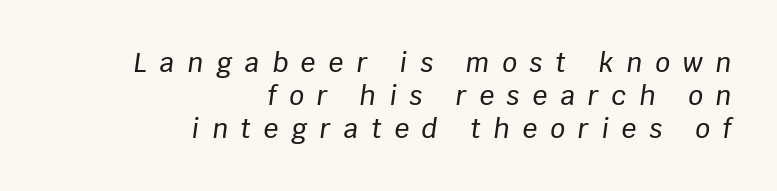
{"italic": "yes", "lean": "right", "slant_degrees": 8, "underline": "no", "align": "right", "line_spacing": "normal", "line_spacing_ratio": 1.26, "letter_spacing": "wide", "letter_spacing_em": 0.5, "glyph_px": 26}
